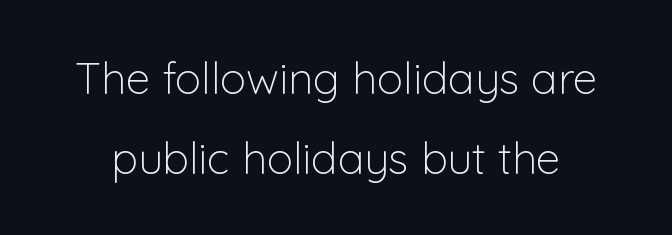
The image shows 44 px light sans-serif type, upright; set line spacing 1.81x, normal letter spacing, not underlined; low stroke contrast and a medium x-height.
